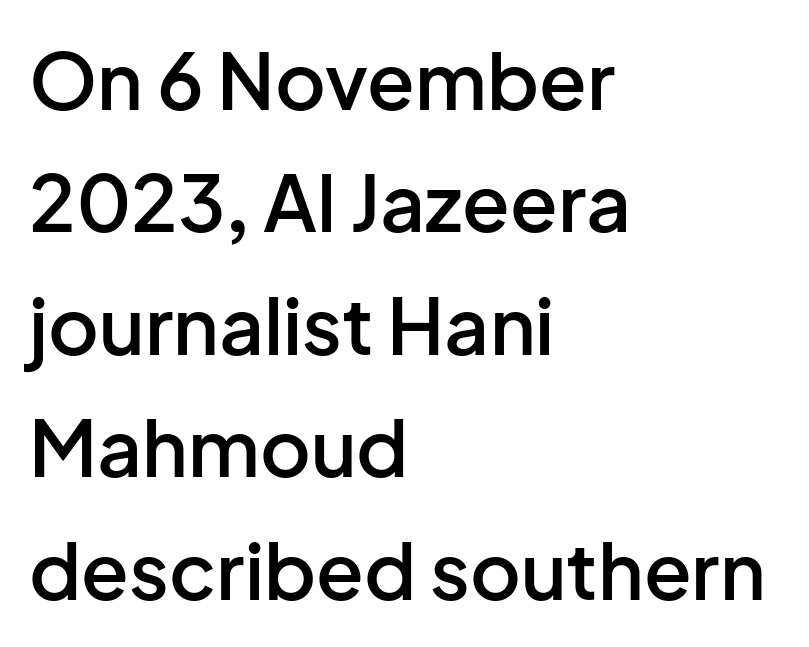
The image shows 78 px semibold sans-serif type, upright; set left-aligned, normal line spacing (1.57x), normal letter spacing, not underlined; low stroke contrast and a medium x-height.
